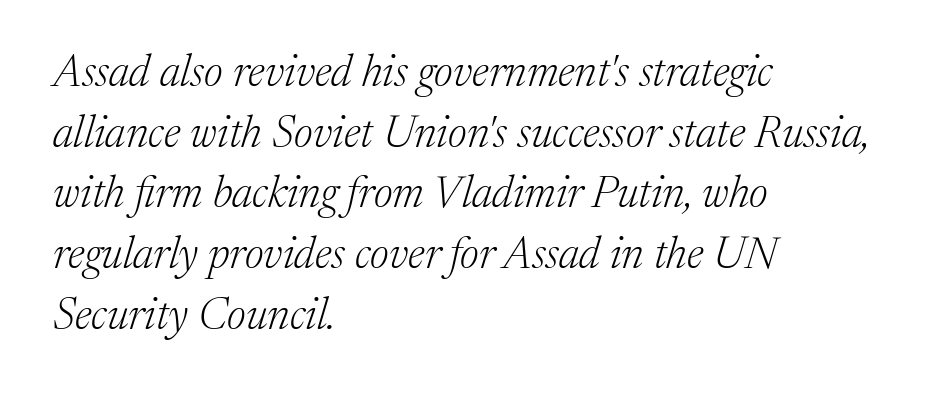
Q: Is the text bold? A: No.
Q: Is the text italic (slanted)? A: Yes, it leans right by about 17 degrees.
Q: Is the typeface a serif or a sans-serif typeface? A: Serif.
Q: Is the text underlined? A: No.
Q: How is the paragraph aligned? A: Left-aligned.
Q: Is the spacing between letters normal or unusually wide? A: Normal.
Q: Is the spacing between lines tight, normal or loose? A: Normal.
Q: Width (condensed, normal, or wide)? A: Normal.
Q: Stroke contrast? A: Medium.
Q: x-height? A: Medium.
Q: Monospaced? A: No.
